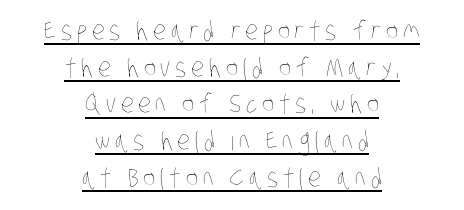
{"bold": "no", "underline": "yes", "align": "center", "line_spacing": "normal", "line_spacing_ratio": 1.41, "glyph_px": 26}
